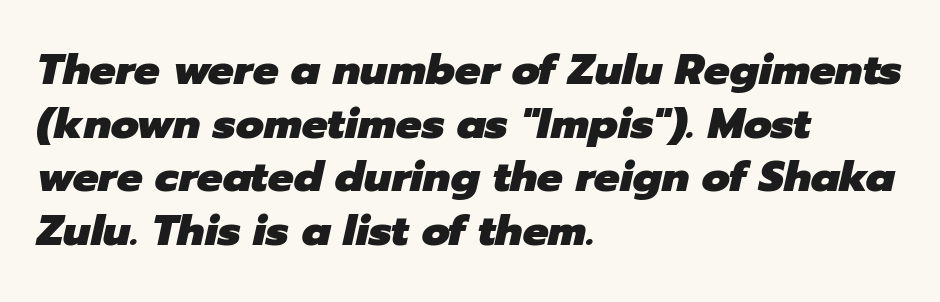
Q: Is the text bold? A: Yes.
Q: Is the text italic (slanted)? A: Yes, it leans right by about 12 degrees.
Q: Is the text underlined? A: No.
Q: How is the paragraph aligned? A: Left-aligned.
Q: Is the spacing between letters normal or unusually wide? A: Normal.
Q: Is the spacing between lines tight, normal or loose? A: Normal.
Q: Width (condensed, normal, or wide)? A: Normal.
Q: Stroke contrast? A: Low.
Q: x-height? A: Medium.
Q: Monospaced? A: No.
